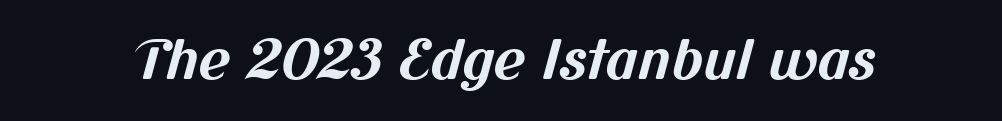
Q: Is the text bold? A: Yes.
Q: Is the typeface a serif or a sans-serif typeface? A: Sans-serif.
Q: Is the text underlined? A: No.
Q: Is the spacing between letters normal or unusually wide? A: Normal.
Q: Width (condensed, normal, or wide)? A: Normal.
Q: Stroke contrast? A: Medium.
Q: x-height? A: Medium.
Q: Monospaced? A: No.
